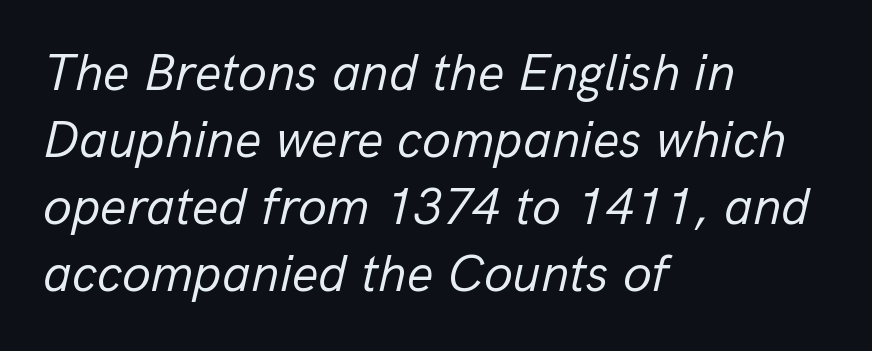
The image shows 52 px regular-weight type, italic (leaning right); set left-aligned, normal line spacing (1.29x), normal letter spacing, not underlined; low stroke contrast and a medium x-height.
